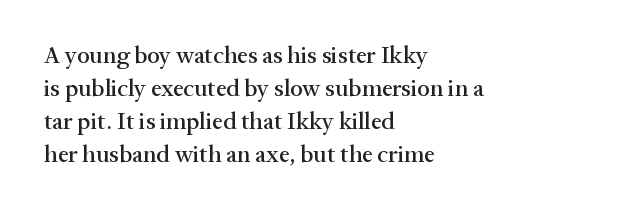
{"italic": "no", "underline": "no", "align": "left", "line_spacing": "normal", "line_spacing_ratio": 1.38, "letter_spacing": "normal", "letter_spacing_em": 0.0, "glyph_px": 24}
